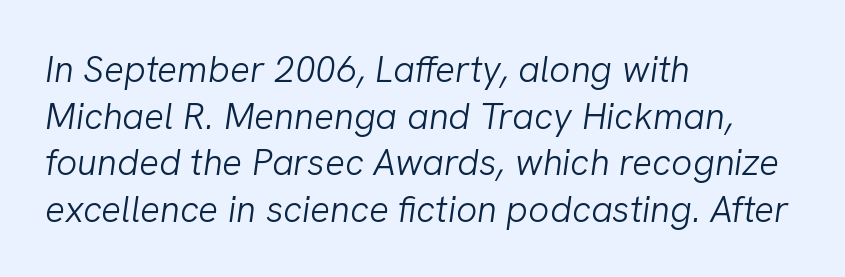
Q: Is the text bold? A: No.
Q: Is the text italic (slanted)? A: Yes, it leans right by about 8 degrees.
Q: Is the text underlined? A: No.
Q: How is the paragraph aligned? A: Left-aligned.
Q: Is the spacing between letters normal or unusually wide? A: Normal.
Q: Is the spacing between lines tight, normal or loose? A: Normal.
Q: Width (condensed, normal, or wide)? A: Normal.
Q: Stroke contrast? A: Low.
Q: x-height? A: Medium.
Q: Monospaced? A: No.
